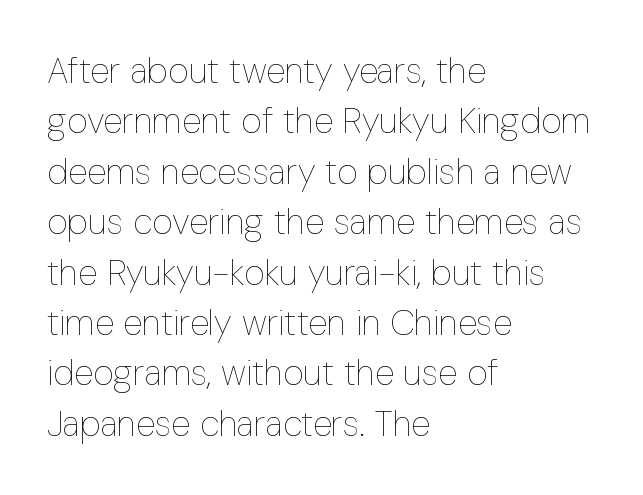
Q: Is the text bold? A: No.
Q: Is the text italic (slanted)? A: No, it is upright.
Q: Is the text underlined? A: No.
Q: How is the paragraph aligned? A: Left-aligned.
Q: Is the spacing between letters normal or unusually wide? A: Normal.
Q: Is the spacing between lines tight, normal or loose? A: Normal.
Q: Width (condensed, normal, or wide)? A: Condensed.
Q: Stroke contrast? A: Low.
Q: x-height? A: Medium.
Q: Monospaced? A: No.
